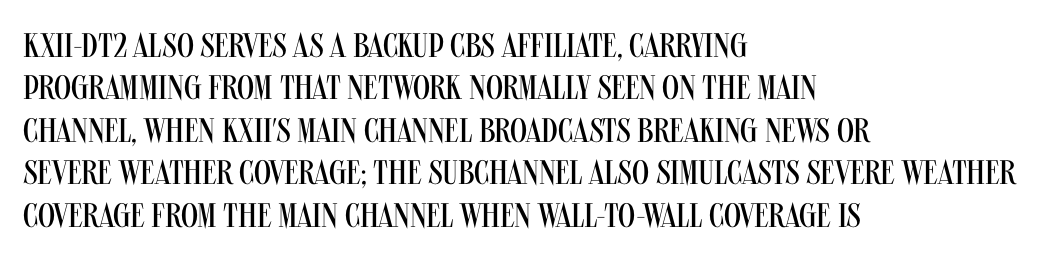
The image shows 34 px regular-weight, condensed sans-serif type, upright; set left-aligned, normal line spacing (1.25x), normal letter spacing, not underlined; medium stroke contrast and a large x-height.
